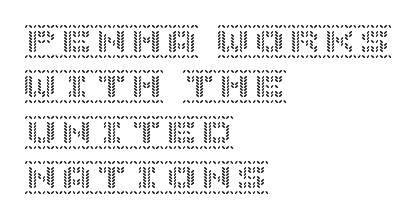
The image shows 35 px text type, upright; set left-aligned, normal line spacing (1.3x), normal letter spacing, not underlined; a large x-height.
